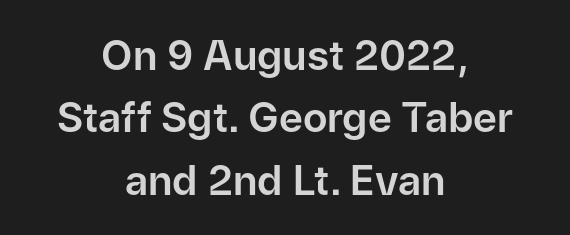
The image shows 41 px sans-serif type, upright; set centered, normal line spacing (1.52x), normal letter spacing, not underlined; low stroke contrast and a medium x-height.
